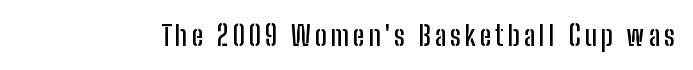
Q: Is the text italic (slanted)? A: No, it is upright.
Q: Is the typeface a serif or a sans-serif typeface? A: Sans-serif.
Q: Is the text underlined? A: No.
Q: Width (condensed, normal, or wide)? A: Condensed.
Q: Stroke contrast? A: Low.
Q: x-height? A: Medium.
Q: Monospaced? A: No.
